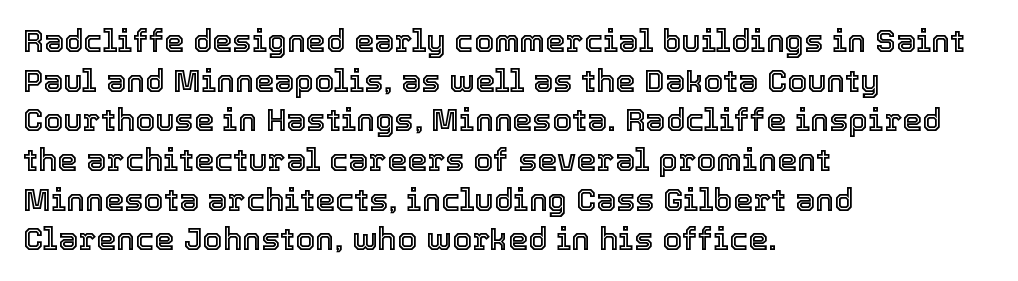
The image shows 32 px text type, upright; set left-aligned, line spacing 1.24x, normal letter spacing, not underlined; a medium x-height.
